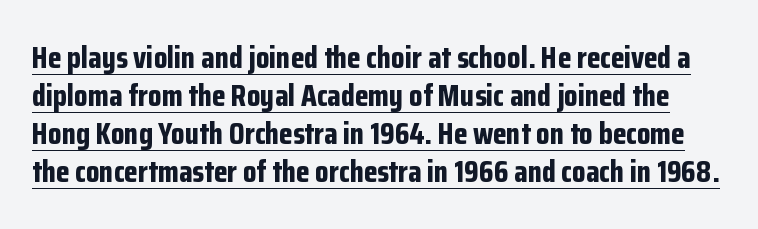
Q: Is the text bold? A: Yes.
Q: Is the text italic (slanted)? A: No, it is upright.
Q: Is the typeface a serif or a sans-serif typeface? A: Sans-serif.
Q: Is the text underlined? A: Yes.
Q: Is the spacing between letters normal or unusually wide? A: Normal.
Q: Width (condensed, normal, or wide)? A: Condensed.
Q: Stroke contrast? A: Low.
Q: x-height? A: Medium.
Q: Monospaced? A: No.
